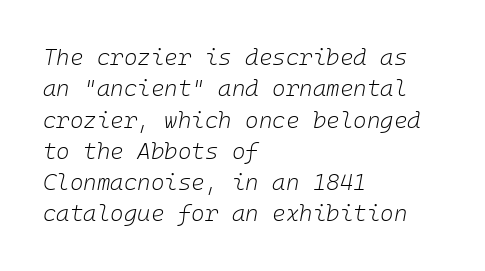
The image shows 23 px text type, italic (leaning right); set left-aligned, normal line spacing (1.36x), normal letter spacing, not underlined.
